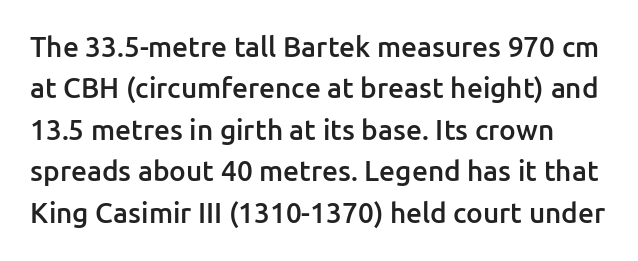
On the weight axis this lands at semibold, roughly 600. A bare baseline throughout the passage. Regarding leading, the lines here are spaced in the standard way. Words appear dense and cohesive because spacing is normal.
